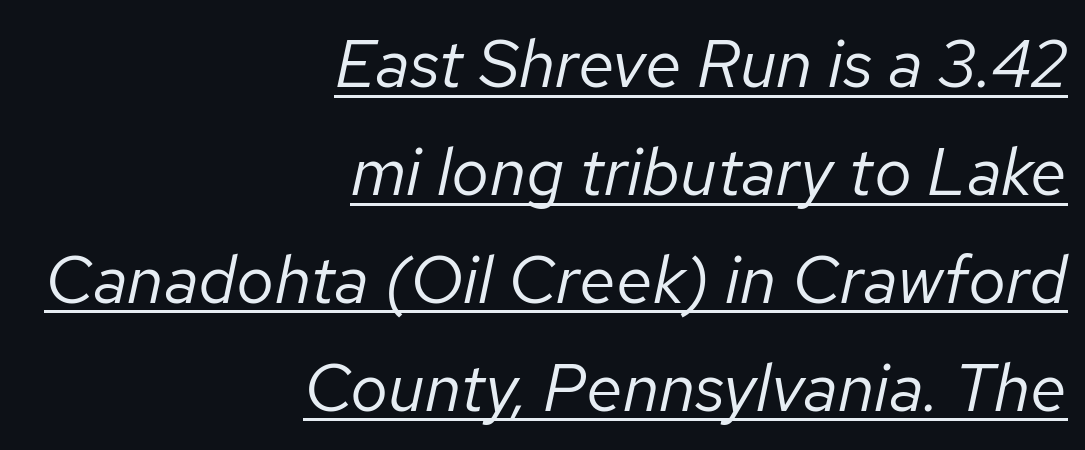
The image shows 67 px regular-weight type, italic (leaning right); set right-aligned, normal line spacing (1.61x), normal letter spacing, underlined; low stroke contrast and a medium x-height.
